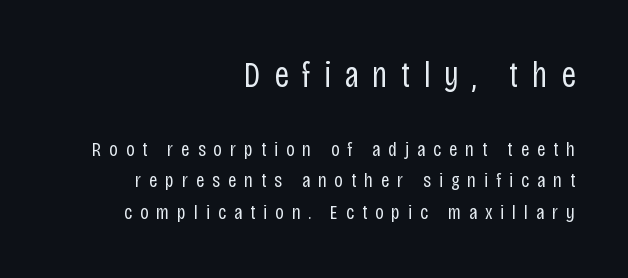
{"serif": "no", "italic": "no", "bold": "no", "weight": "regular", "width": "condensed", "stroke_contrast": "low", "x_height": "large", "monospaced": "no", "underline": "no", "align": "right", "line_spacing": "normal", "line_spacing_ratio": 1.5, "letter_spacing": "wide", "letter_spacing_em": 0.37, "larger_block": "first", "size_ratio": 1.71, "glyph_px": 36}
